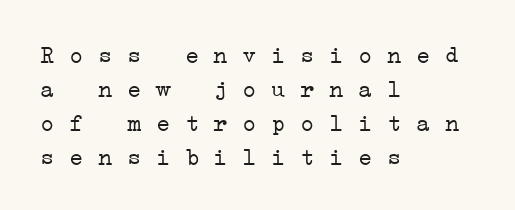
{"bold": "no", "underline": "no", "align": "left", "line_spacing": "normal", "line_spacing_ratio": 1.41, "letter_spacing": "normal", "letter_spacing_em": 0.0, "glyph_px": 24}
